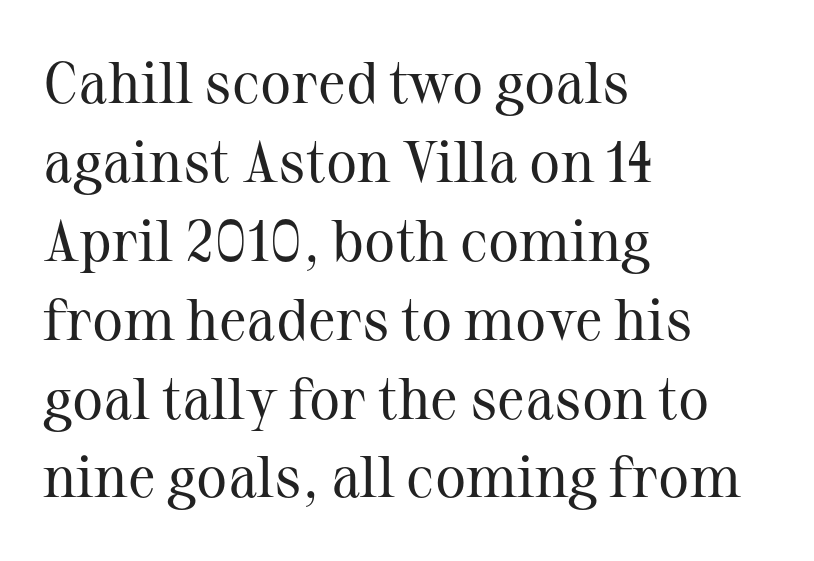
{"serif": "yes", "italic": "no", "bold": "no", "weight": "regular", "width": "normal", "stroke_contrast": "medium", "x_height": "medium", "monospaced": "no", "underline": "no", "align": "left", "line_spacing": "normal", "line_spacing_ratio": 1.36, "letter_spacing": "normal", "letter_spacing_em": 0.0, "glyph_px": 58}
